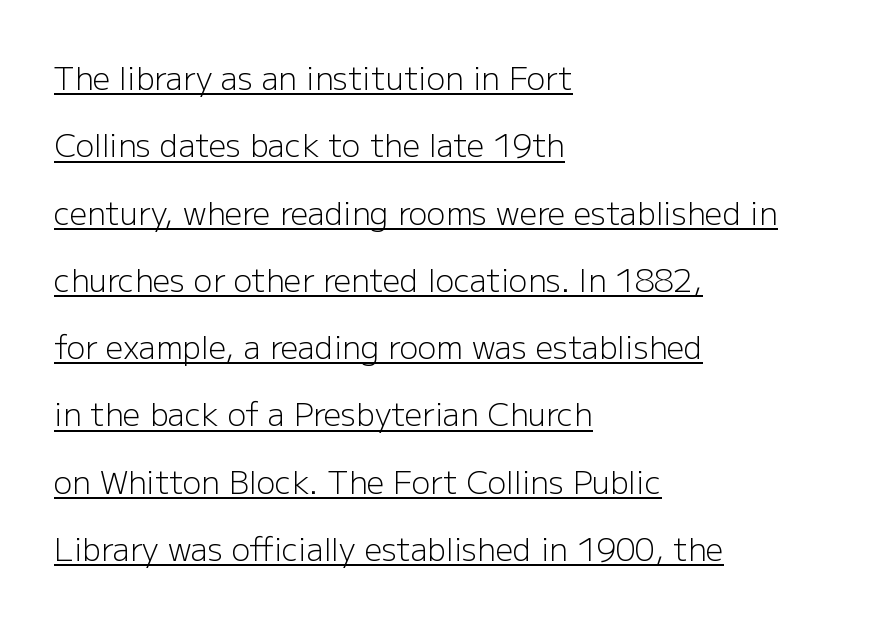
The letters carry no serifs — their stems end cleanly without finishing strokes. A continuous stroke trails under the words, as in a hyperlink. Heaviness? Minimal to ordinary, like unemphasized prose. These lines keep a tight, regular rhythm from letter to letter. Every row of glyphs begins at an identical x-position on the left. You could not count columns in this text — the font is proportionally spaced.
